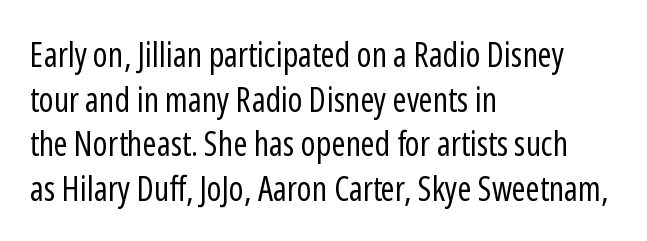
Does the copy run flush right? No — it runs flush left. Varying glyph widths throughout — classic text-font behaviour. Think standard paragraph weight, or any step lighter than that. Each row of text sits above clean, open space.
